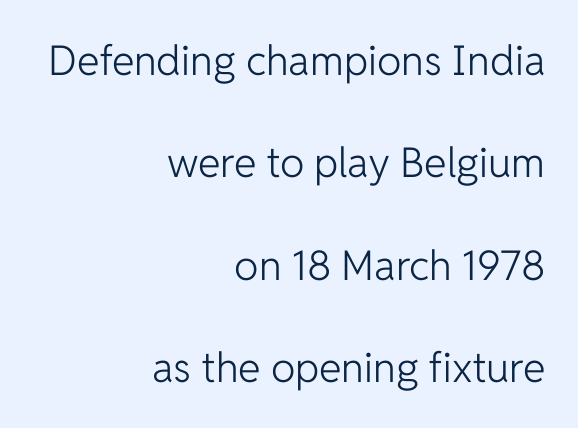
{"serif": "no", "italic": "no", "bold": "no", "weight": "light", "width": "normal", "stroke_contrast": "low", "x_height": "medium", "monospaced": "no", "underline": "no", "align": "right", "line_spacing": "loose", "line_spacing_ratio": 2.5, "letter_spacing": "normal", "letter_spacing_em": 0.0, "glyph_px": 41}
